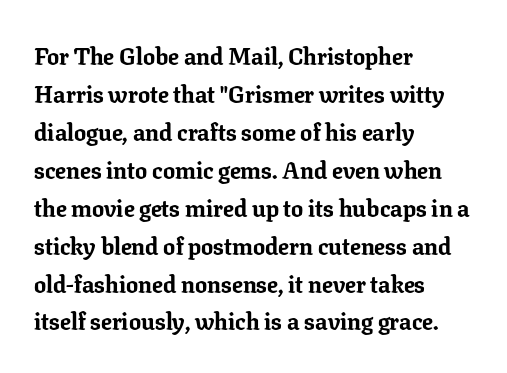
{"italic": "no", "bold": "yes", "underline": "no", "align": "left", "line_spacing": "normal", "line_spacing_ratio": 1.58, "letter_spacing": "normal", "letter_spacing_em": 0.0, "glyph_px": 24}
